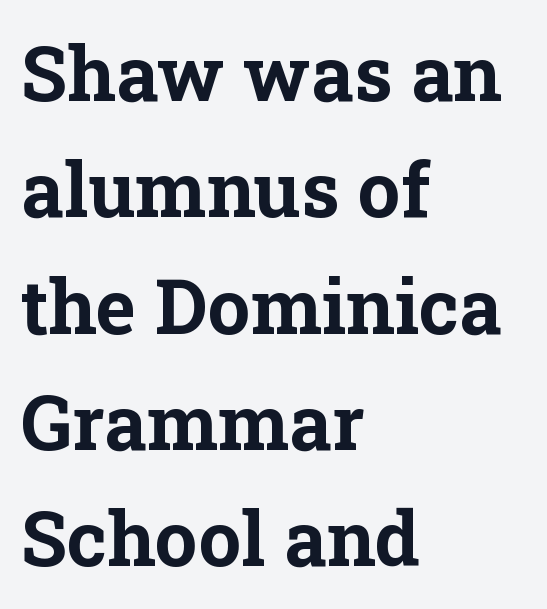
Note the varied advance widths — an 'i' is clearly narrower than an 'm'. Caption: bold face, heavy strokes. Vertical strokes here are truly vertical. Type style note: has serifs.
